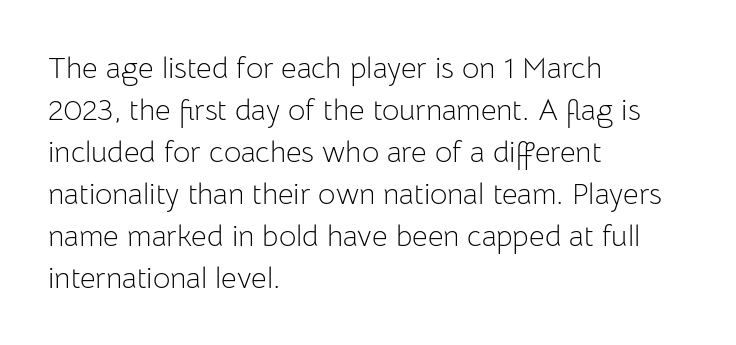
Q: Is the text bold? A: No.
Q: Is the text italic (slanted)? A: No, it is upright.
Q: Is the typeface a serif or a sans-serif typeface? A: Sans-serif.
Q: Is the text underlined? A: No.
Q: How is the paragraph aligned? A: Left-aligned.
Q: Is the spacing between letters normal or unusually wide? A: Normal.
Q: Is the spacing between lines tight, normal or loose? A: Normal.
Q: Width (condensed, normal, or wide)? A: Normal.
Q: Stroke contrast? A: Low.
Q: x-height? A: Medium.
Q: Monospaced? A: No.
